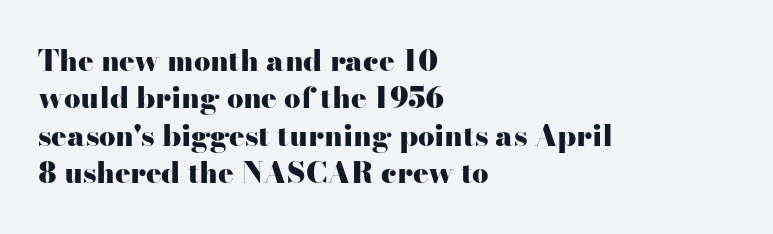
Q: Is the text bold? A: Yes.
Q: Is the text italic (slanted)? A: No, it is upright.
Q: Is the typeface a serif or a sans-serif typeface? A: Serif.
Q: Is the text underlined? A: No.
Q: How is the paragraph aligned? A: Left-aligned.
Q: Is the spacing between letters normal or unusually wide? A: Normal.
Q: Is the spacing between lines tight, normal or loose? A: Normal.
Q: Width (condensed, normal, or wide)? A: Wide.
Q: Stroke contrast? A: High.
Q: x-height? A: Small.
Q: Monospaced? A: No.
